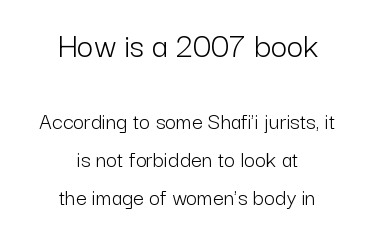
{"serif": "no", "italic": "no", "bold": "no", "weight": "light", "width": "normal", "stroke_contrast": "low", "x_height": "medium", "monospaced": "no", "underline": "no", "align": "center", "line_spacing": "normal", "line_spacing_ratio": 1.57, "letter_spacing": "normal", "letter_spacing_em": 0.0, "larger_block": "first", "size_ratio": 1.5, "glyph_px": 36}
